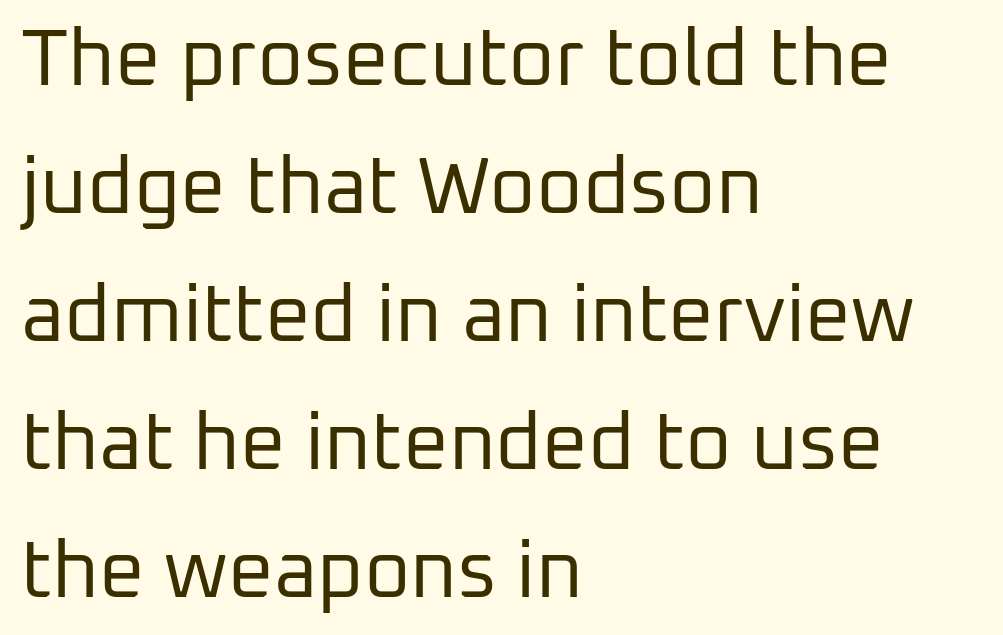
{"serif": "no", "italic": "no", "bold": "no", "weight": "regular", "width": "normal", "stroke_contrast": "low", "x_height": "medium", "monospaced": "no", "underline": "no", "align": "left", "line_spacing": "normal", "line_spacing_ratio": 1.6, "letter_spacing": "normal", "letter_spacing_em": 0.0, "glyph_px": 80}
